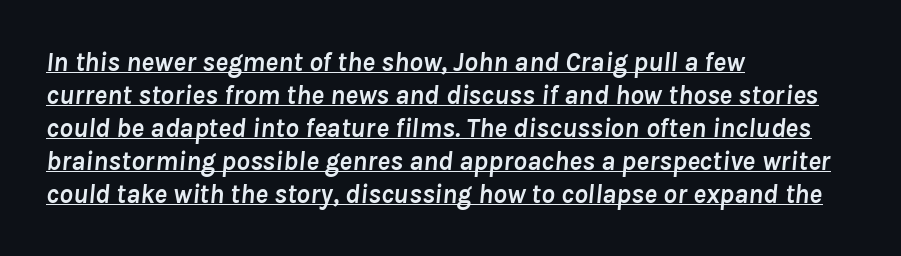
The image shows 27 px bold type, italic (leaning right); set left-aligned, line spacing 1.22x, normal letter spacing, underlined.
